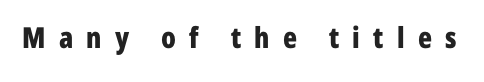
Plain, unruled lines of type. Check where the strokes stop: nothing finishes them off — pure sans. The glyphs have the mass of a bold cut. Italic? Not at all — the glyphs are vertical. Characters follow at a spacing far wider than the type designer built in. Proportional: the letters do not fall into vertical columns.
